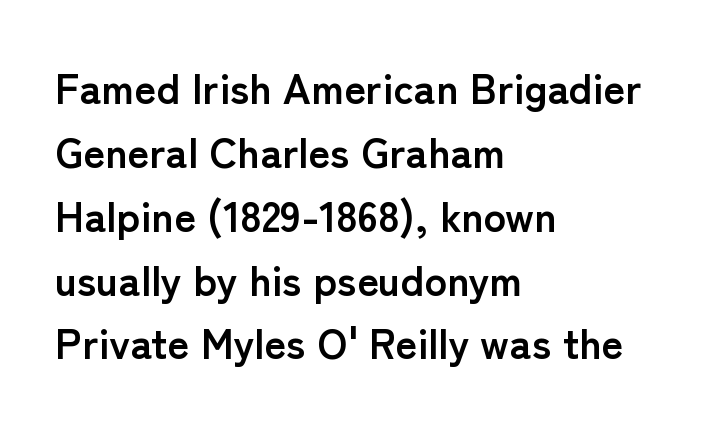
Q: Is the text bold? A: Yes.
Q: Is the text italic (slanted)? A: No, it is upright.
Q: Is the typeface a serif or a sans-serif typeface? A: Sans-serif.
Q: Is the text underlined? A: No.
Q: How is the paragraph aligned? A: Left-aligned.
Q: Is the spacing between letters normal or unusually wide? A: Normal.
Q: Is the spacing between lines tight, normal or loose? A: Normal.
Q: Width (condensed, normal, or wide)? A: Normal.
Q: Stroke contrast? A: Low.
Q: x-height? A: Medium.
Q: Monospaced? A: No.
